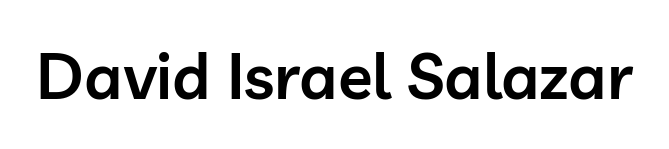
The image shows 64 px semibold sans-serif type, upright; set normal letter spacing, not underlined; low stroke contrast and a medium x-height.
